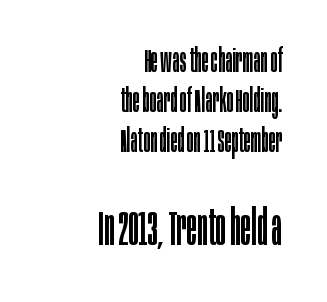
The image shows 50 px regular-weight, condensed sans-serif type, upright; set right-aligned, line spacing 1.21x, normal letter spacing, not underlined; the second (bottom) block is 1.52x larger; low stroke contrast and a large x-height.
